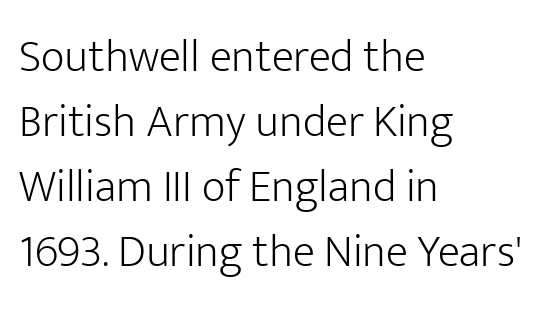
Q: Is the text bold? A: No.
Q: Is the text italic (slanted)? A: No, it is upright.
Q: Is the typeface a serif or a sans-serif typeface? A: Sans-serif.
Q: Is the text underlined? A: No.
Q: How is the paragraph aligned? A: Left-aligned.
Q: Is the spacing between letters normal or unusually wide? A: Normal.
Q: Is the spacing between lines tight, normal or loose? A: Normal.
Q: Width (condensed, normal, or wide)? A: Normal.
Q: Stroke contrast? A: Low.
Q: x-height? A: Medium.
Q: Monospaced? A: No.
